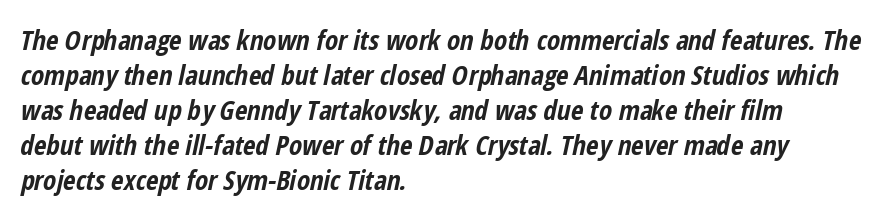
The specimen reads as italic at a glance. Successive baselines arrive at the customary interval. Look at the tracking — it's just the regular setting, nothing added. The paragraph has a hard left edge and a soft right edge. Honestly, there is no underline to notice here at all. I'd describe the lettering as bold — thick and assertive.
